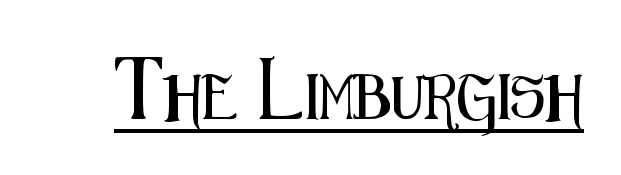
The tracking reads as untouched default to a designer's eye. Is this a fixed-width face? No — the glyphs have proportional, varying widths. Looks like someone drew a line under every word here.
